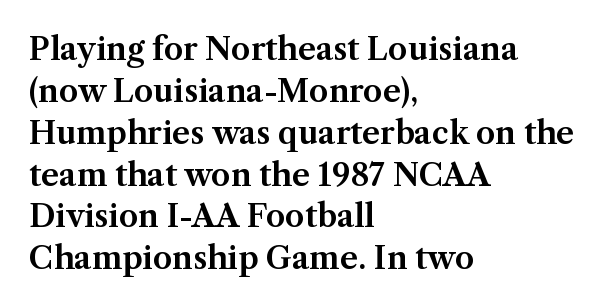
Q: Is the text italic (slanted)? A: No, it is upright.
Q: Is the typeface a serif or a sans-serif typeface? A: Serif.
Q: Is the text underlined? A: No.
Q: How is the paragraph aligned? A: Left-aligned.
Q: Is the spacing between letters normal or unusually wide? A: Normal.
Q: Is the spacing between lines tight, normal or loose? A: Normal.
Q: Width (condensed, normal, or wide)? A: Normal.
Q: Stroke contrast? A: Medium.
Q: x-height? A: Medium.
Q: Monospaced? A: No.
